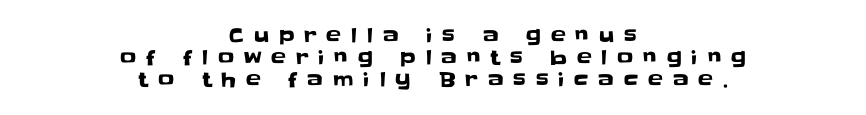
Descenders are the only things crossing below the line. Short and long lines alike share a common midpoint. A typesetter would call this heavily tracked-out type. Vertical strokes here are truly vertical. Closely set lines give the paragraph a compact silhouette.
